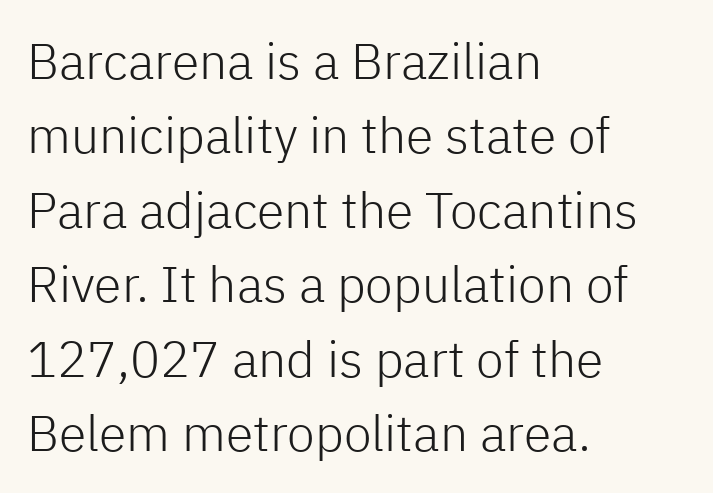
The image shows 50 px light sans-serif type, upright; set left-aligned, normal line spacing (1.49x), normal letter spacing, not underlined; low stroke contrast and a medium x-height.
